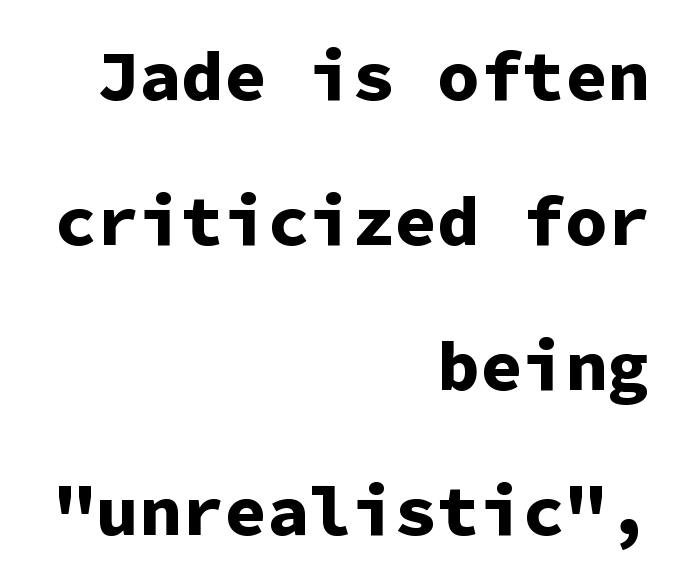
Q: Is the text bold? A: Yes.
Q: Is the text italic (slanted)? A: No, it is upright.
Q: Is the typeface a serif or a sans-serif typeface? A: Sans-serif.
Q: Is the text underlined? A: No.
Q: How is the paragraph aligned? A: Right-aligned.
Q: Is the spacing between letters normal or unusually wide? A: Normal.
Q: Is the spacing between lines tight, normal or loose? A: Loose.
Q: Width (condensed, normal, or wide)? A: Normal.
Q: Stroke contrast? A: Low.
Q: x-height? A: Medium.
Q: Monospaced? A: Yes.
